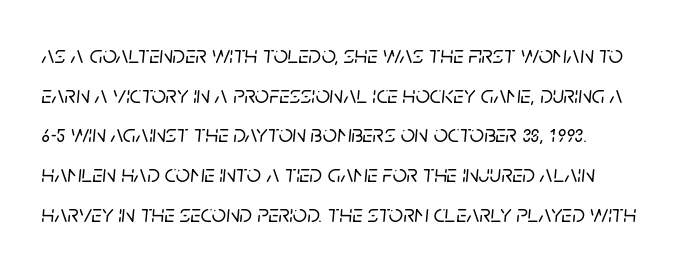
The image shows 25 px text type, italic (leaning right); set left-aligned, normal line spacing (1.59x), normal letter spacing, not underlined.
